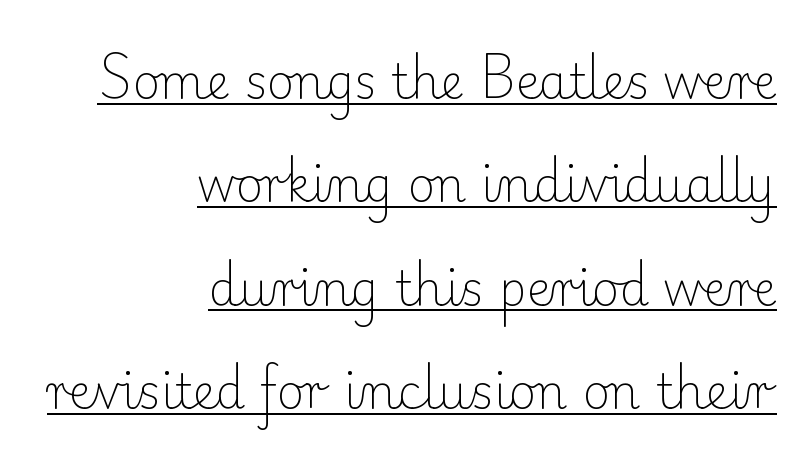
The tracking reads as untouched default to a designer's eye. This rendering features underlined lettering. Loosely led — the rows are spread out. One-word summary of the alignment: right. Small tapered or slab feet sit at the stroke ends, so this counts as serif. Nothing heavy about these letters — not bold at all.
